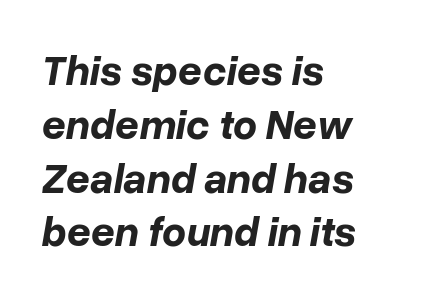
Caption: multi-line text, flush left, ragged right. The vertical gap from one line to the next is medium. Glance below the letters and you will spot only blank space. Here the designer chose a conventional face with non-uniform glyph widths. Chunky letters — that's bold for sure. The typography opts for an oblique posture over an upright one.
